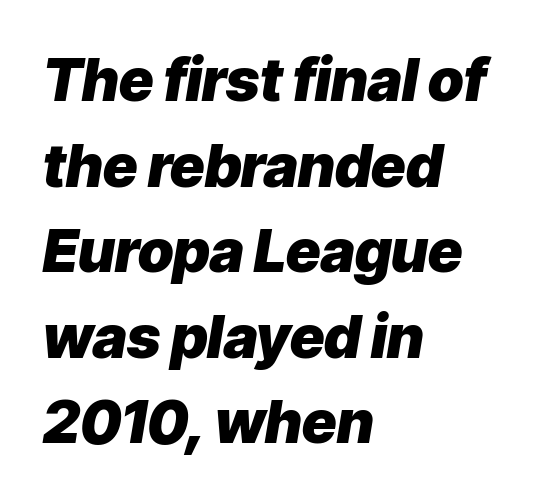
How would I describe the line gaps? Plain and ordinary. Spacing verdict: proportional, widths tailored to each character. Underline: absent. Thick stems and heavy bowls — unmistakably bold.
